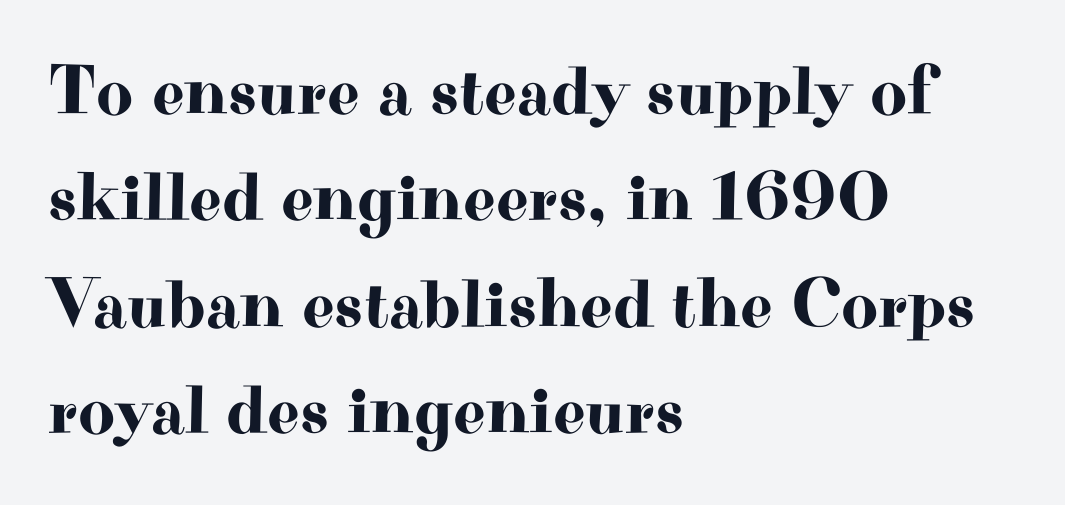
Q: Is the text italic (slanted)? A: No, it is upright.
Q: Is the typeface a serif or a sans-serif typeface? A: Serif.
Q: Is the text underlined? A: No.
Q: How is the paragraph aligned? A: Left-aligned.
Q: Is the spacing between letters normal or unusually wide? A: Normal.
Q: Is the spacing between lines tight, normal or loose? A: Normal.
Q: Width (condensed, normal, or wide)? A: Wide.
Q: Stroke contrast? A: High.
Q: x-height? A: Small.
Q: Monospaced? A: No.
